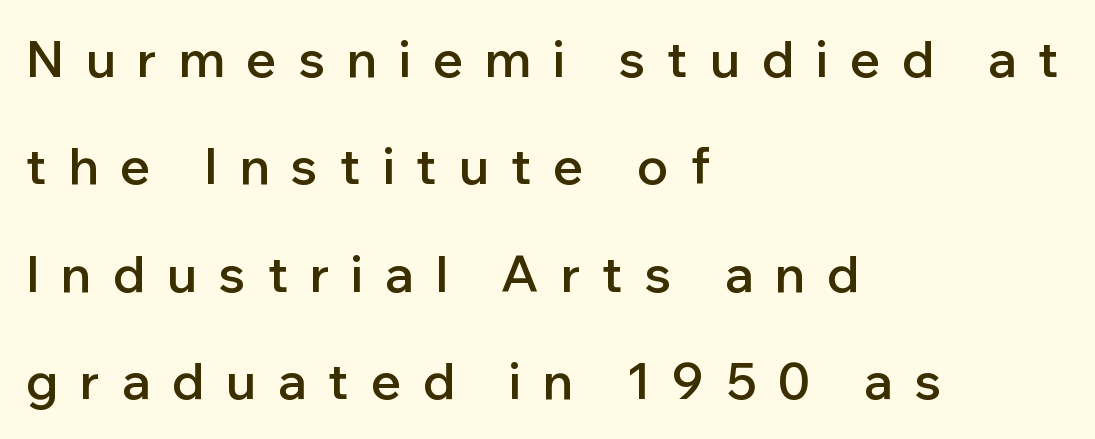
How would I describe the line gaps? Wide and relaxed. These lines are rendered in a variable-pitch font. The passage shown is not underscored anywhere. Observe the wide spacing: letters keep a clear distance from each other. I'd describe the lettering as semibold — firm but not a full bold.
